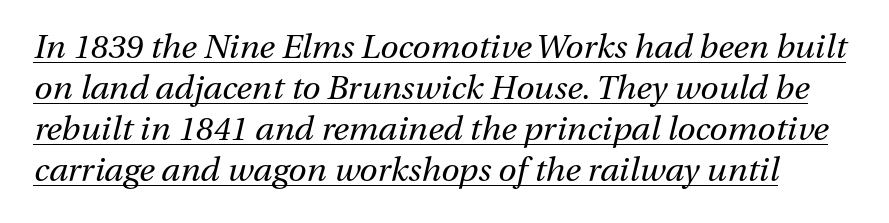
The tracking reads as untouched default to a designer's eye. The words here are underlined. Stems here are at most as thick as an everyday book face. The rendering applies a slant to the glyphs.
